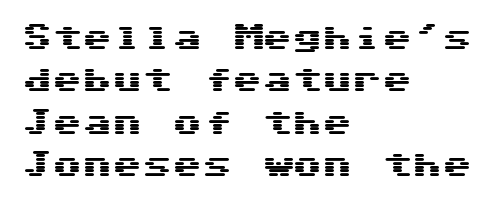
Short and long lines alike share a common starting point at left. The lettering stays uniformly vertical, giving the passage a roman look. Typographically, this falls in the sans-serif category. Leading: standard. Words appear dense and cohesive because spacing is normal.
